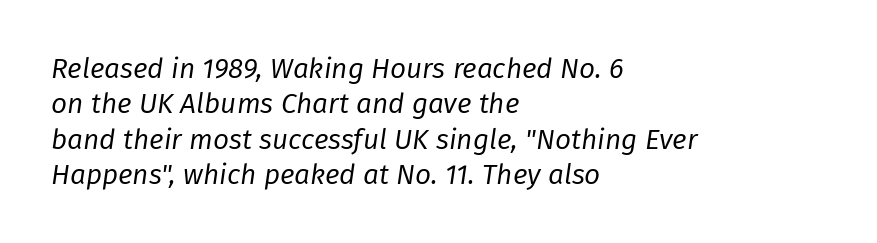
The image shows 28 px regular-weight type, italic (leaning right); set left-aligned, normal line spacing (1.26x), normal letter spacing, not underlined; low stroke contrast and a medium x-height.
